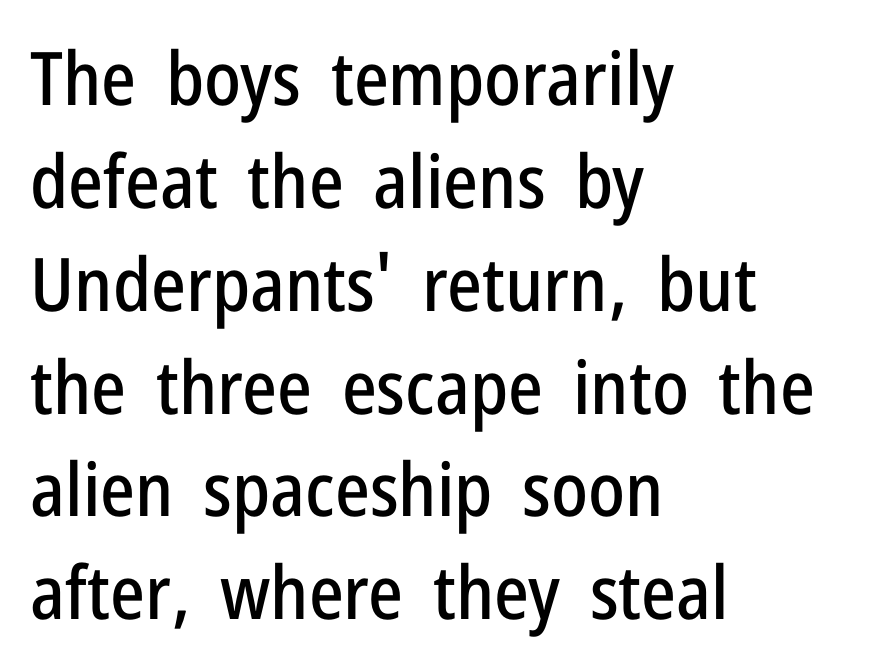
The image shows 74 px condensed sans-serif type, upright; set left-aligned, normal line spacing (1.39x), normal letter spacing, not underlined; low stroke contrast and a medium x-height.
